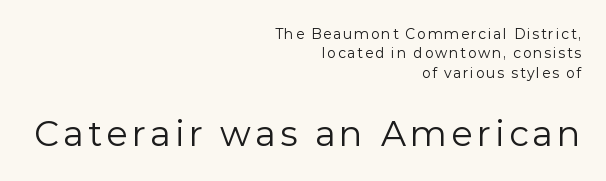
Which margin do the lines hug? The right one — the left edge is uneven. Are there feet on the stems? There aren't — it's a sans. Nobody drew a line under any word here. Weight: not bold — regular or lighter. Vertical strokes here are truly vertical. Think of a printed novel: that variable character pitch is what you see here.
